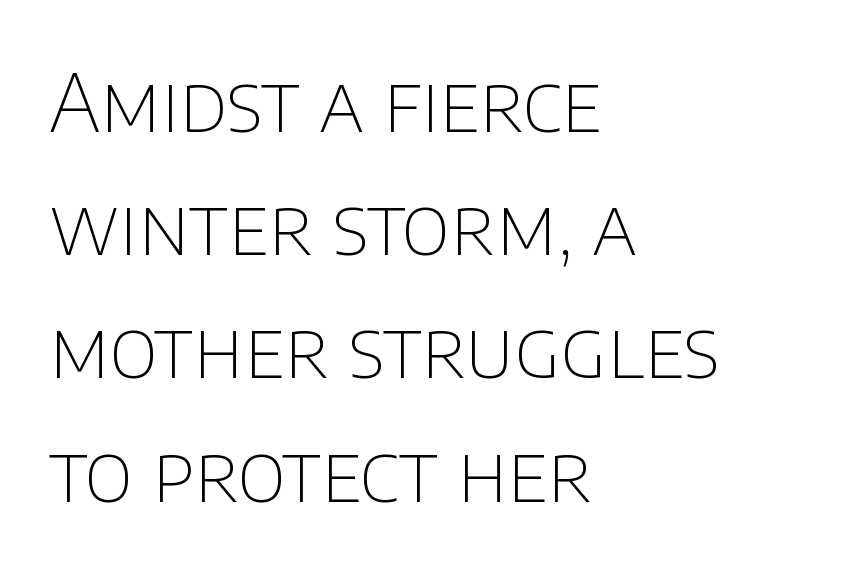
Q: Is the text bold? A: No.
Q: Is the text italic (slanted)? A: No, it is upright.
Q: Is the typeface a serif or a sans-serif typeface? A: Sans-serif.
Q: Is the text underlined? A: No.
Q: How is the paragraph aligned? A: Left-aligned.
Q: Is the spacing between letters normal or unusually wide? A: Normal.
Q: Is the spacing between lines tight, normal or loose? A: Normal.
Q: Width (condensed, normal, or wide)? A: Normal.
Q: Stroke contrast? A: Low.
Q: x-height? A: Large.
Q: Monospaced? A: No.
